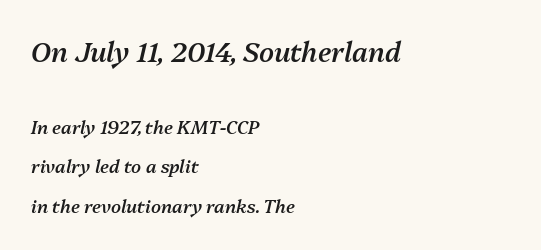
{"italic": "yes", "lean": "right", "slant_degrees": 13, "bold": "semi", "underline": "no", "align": "left", "line_spacing": "loose", "line_spacing_ratio": 2.22, "letter_spacing": "normal", "letter_spacing_em": 0.0, "larger_block": "first", "size_ratio": 1.5, "glyph_px": 27}
